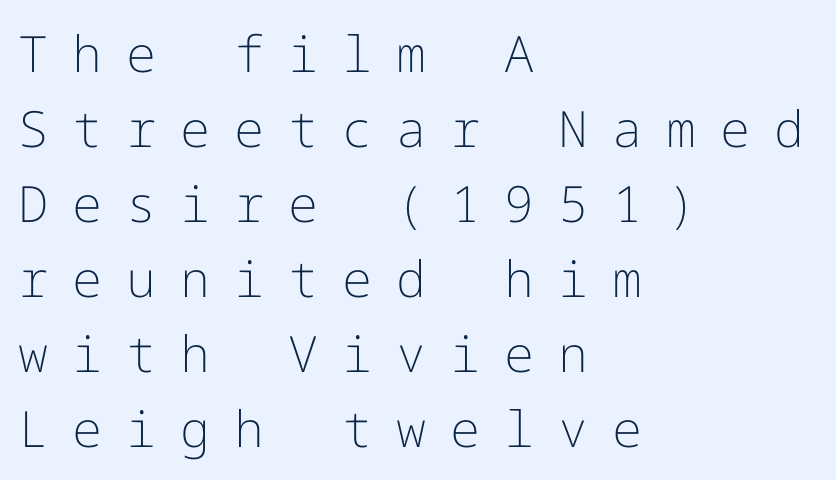
The image shows 50 px light sans-serif type, upright; set left-aligned, normal line spacing (1.5x), unusually wide letter spacing (+0.48 em), not underlined; low stroke contrast and a medium x-height.
